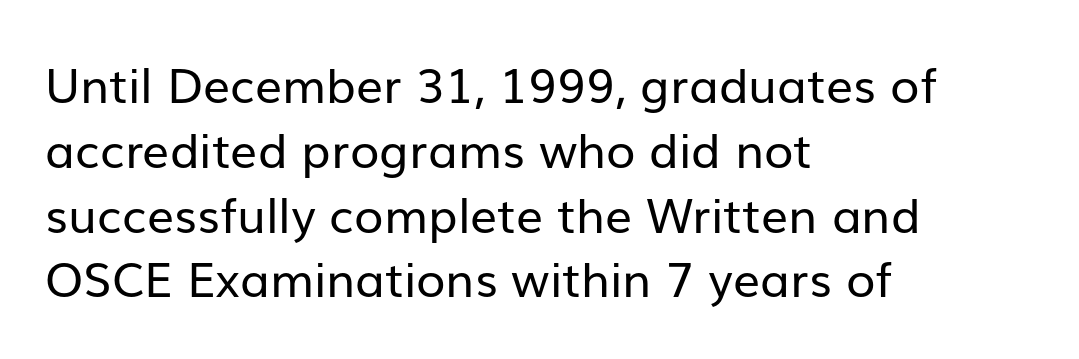
The image shows 48 px regular-weight sans-serif type, upright; set left-aligned, normal line spacing (1.35x), normal letter spacing, not underlined; low stroke contrast and a medium x-height.
